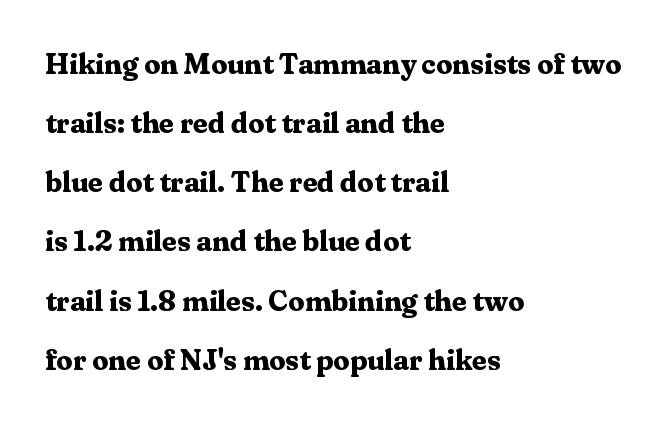
The image shows 29 px bold serif type, upright; set left-aligned, loose line spacing (2.04x), normal letter spacing, not underlined; medium stroke contrast and a medium x-height.
